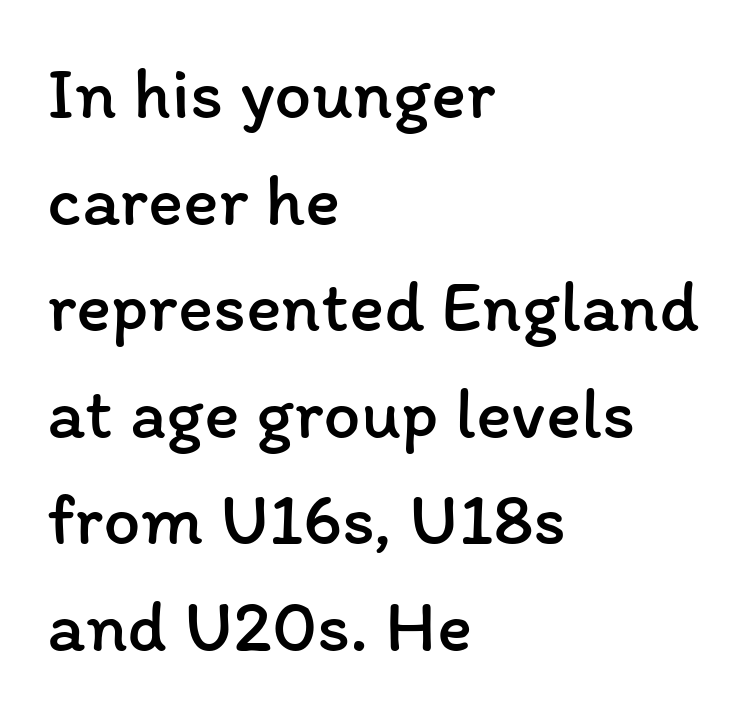
The image shows 74 px regular-weight type, upright; set left-aligned, normal line spacing (1.44x), normal letter spacing, not underlined; low stroke contrast and a medium x-height.
